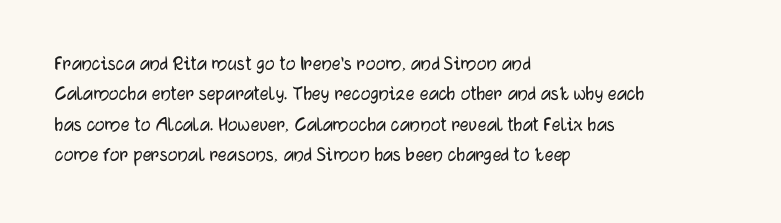
The image shows 22 px text type, upright; set left-aligned, normal line spacing (1.38x), normal letter spacing, not underlined.
